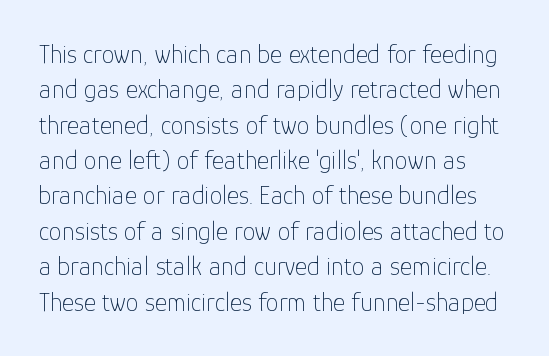
Q: Is the text bold? A: No.
Q: Is the text italic (slanted)? A: No, it is upright.
Q: Is the text underlined? A: No.
Q: Is the spacing between letters normal or unusually wide? A: Normal.
Q: Is the spacing between lines tight, normal or loose? A: Normal.
